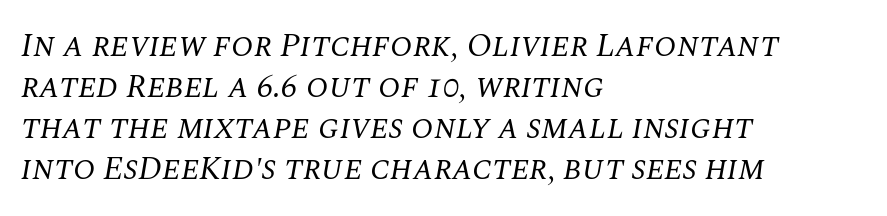
Q: Is the text bold? A: No.
Q: Is the text italic (slanted)? A: Yes, it leans right by about 10 degrees.
Q: Is the typeface a serif or a sans-serif typeface? A: Serif.
Q: Is the text underlined? A: No.
Q: How is the paragraph aligned? A: Left-aligned.
Q: Is the spacing between letters normal or unusually wide? A: Normal.
Q: Width (condensed, normal, or wide)? A: Normal.
Q: Stroke contrast? A: Medium.
Q: x-height? A: Large.
Q: Monospaced? A: No.
